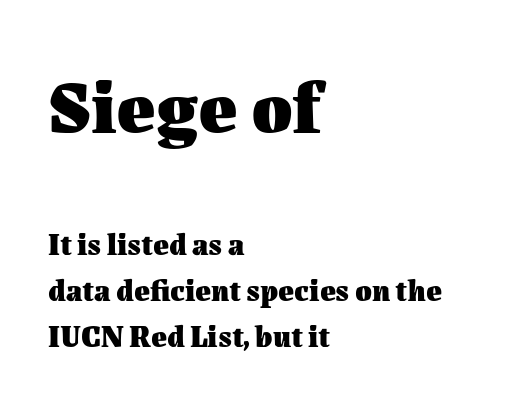
{"italic": "no", "bold": "yes", "weight": "heavy", "width": "normal", "stroke_contrast": "medium", "x_height": "medium", "monospaced": "no", "underline": "no", "align": "left", "line_spacing": "normal", "line_spacing_ratio": 1.53, "letter_spacing": "normal", "letter_spacing_em": 0.0, "larger_block": "first", "size_ratio": 2.47, "glyph_px": 74}
